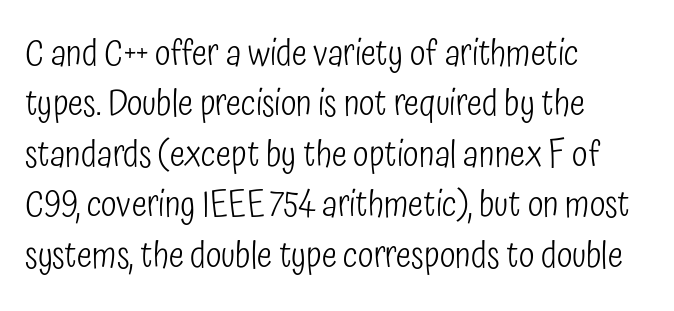
The image shows 36 px light, condensed sans-serif type, upright; set left-aligned, normal line spacing (1.4x), normal letter spacing, not underlined; low stroke contrast and a medium x-height.
